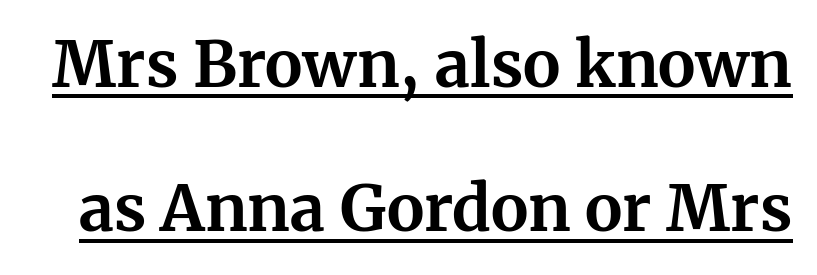
The image shows 63 px bold serif type, upright; set loose line spacing (2.29x), normal letter spacing, underlined; medium stroke contrast and a medium x-height.
